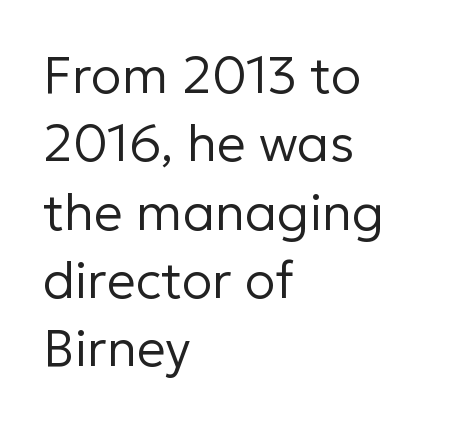
Default kerning and tracking; the words read as compact shapes. This block has exactly the height ordinary leading produces. The letters stand straight up with perfectly vertical stems. Does the copy run flush right? No — it runs flush left. The rendering uses natural spacing where letterforms have individual widths.
